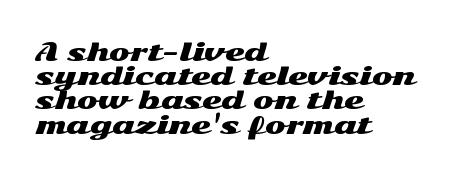
{"underline": "no", "align": "left", "line_spacing": "tight", "line_spacing_ratio": 0.97, "letter_spacing": "normal", "letter_spacing_em": 0.0, "glyph_px": 25}
